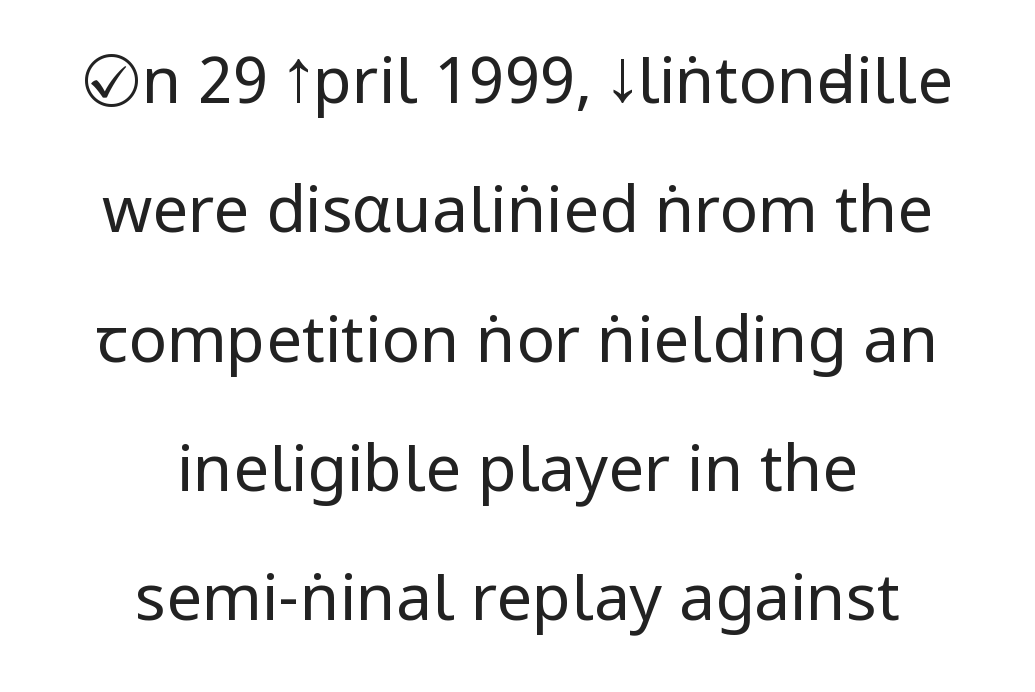
The image shows 64 px regular-weight, condensed sans-serif type, upright; set centered, loose line spacing (2.02x), normal letter spacing, not underlined; low stroke contrast and a large x-height.
